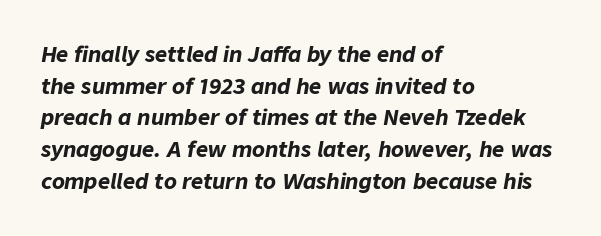
Horizontal bands of white between lines are of average thickness. Any mark beneath the type? The region is blank. These lines keep a tight, regular rhythm from letter to letter. Heavy, bold letterforms. The typesetter chose a ragged-right arrangement here. The specimen reads as italic at a glance.
